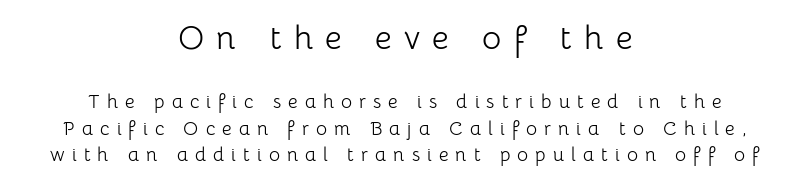
The image shows 33 px light sans-serif type, upright; set centered, normal line spacing (1.39x), unusually wide letter spacing (+0.37 em), not underlined; the first (top) block is 1.74x larger; low stroke contrast and a medium x-height.
